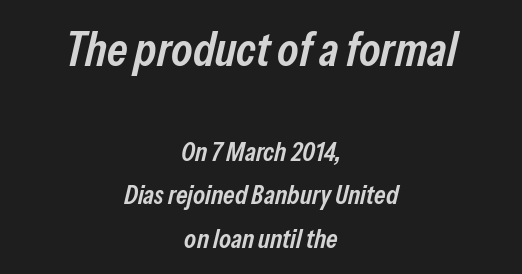
{"italic": "yes", "lean": "right", "slant_degrees": 13, "bold": "semi", "weight": "semibold", "width": "condensed", "stroke_contrast": "low", "x_height": "medium", "monospaced": "no", "underline": "no", "align": "center", "line_spacing": "normal", "line_spacing_ratio": 1.6, "letter_spacing": "normal", "letter_spacing_em": 0.0, "larger_block": "first", "size_ratio": 1.78, "glyph_px": 48}
